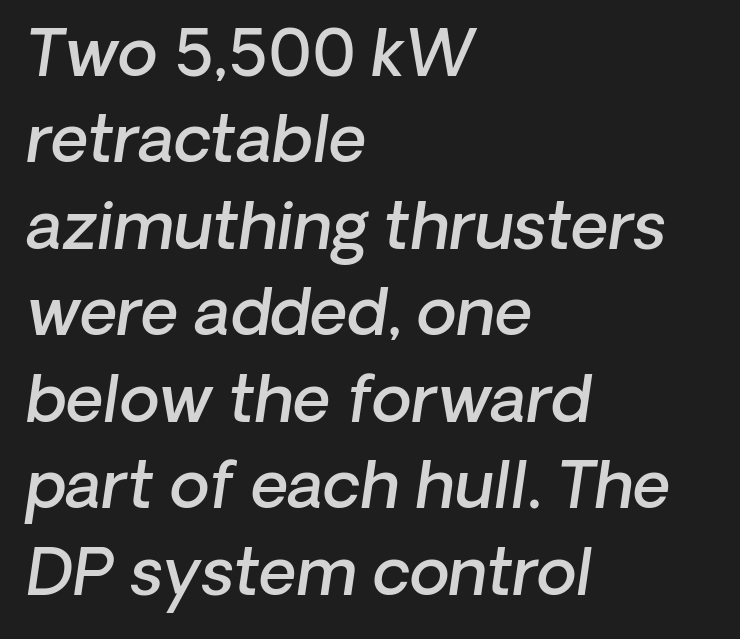
The image shows 65 px semibold sans-serif type; set left-aligned, normal line spacing (1.33x), normal letter spacing, not underlined; low stroke contrast and a medium x-height.
